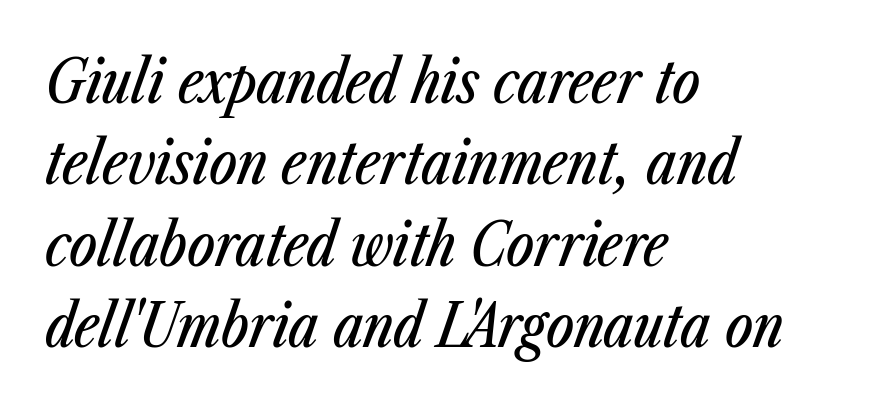
The image shows 59 px condensed type, italic (leaning right); set left-aligned, normal line spacing (1.38x), normal letter spacing, not underlined; low stroke contrast and a medium x-height.
